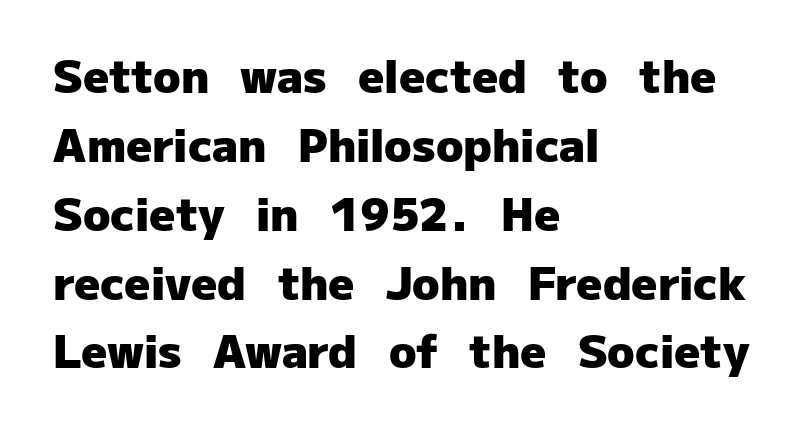
The image shows 45 px heavy sans-serif type, upright; set left-aligned, normal line spacing (1.53x), normal letter spacing, not underlined; low stroke contrast and a medium x-height.
